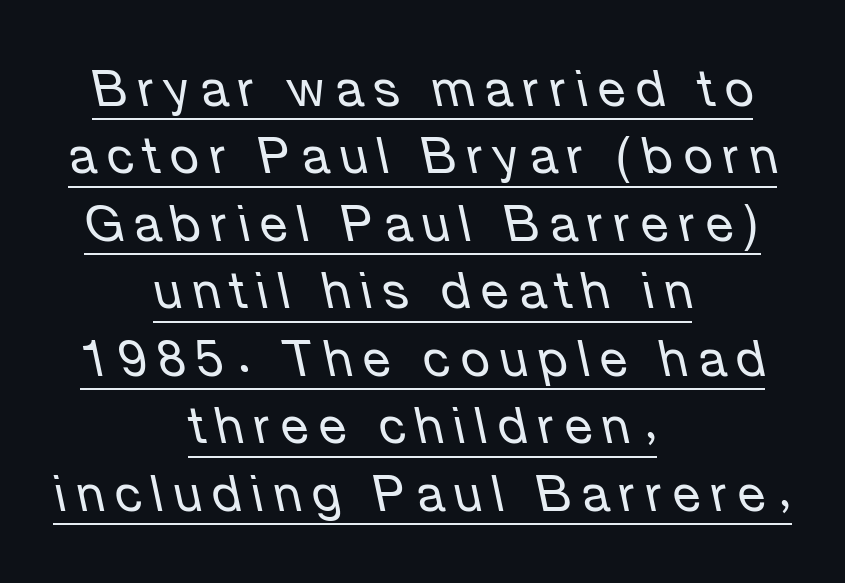
The image shows 50 px regular-weight type, italic (leaning left); set centered, normal line spacing (1.35x), unusually wide letter spacing (+0.21 em), underlined; low stroke contrast and a medium x-height.
